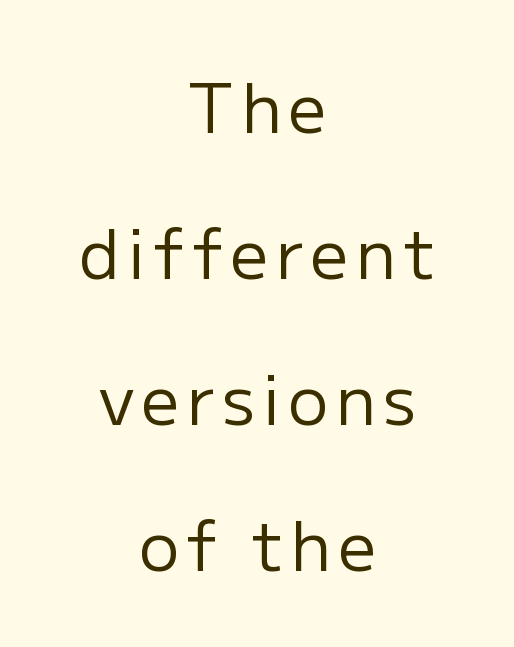
{"serif": "no", "italic": "no", "bold": "no", "weight": "regular", "width": "normal", "stroke_contrast": "low", "x_height": "medium", "monospaced": "no", "underline": "no", "align": "center", "line_spacing": "loose", "line_spacing_ratio": 2.18, "glyph_px": 67}
